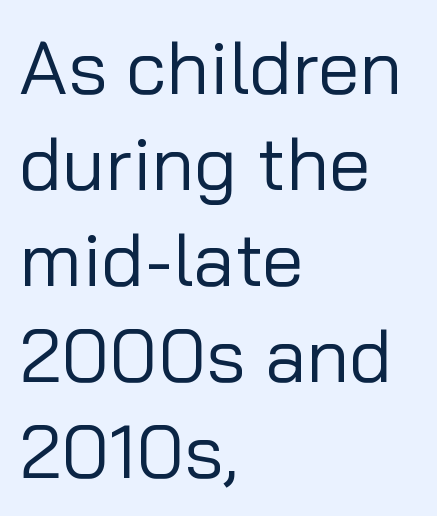
Vertical spacing — default. You could not count columns in this text — the font is proportionally spaced. The type family on display is of the sans-serif kind. The characters are drawn with everyday or finer stroke widths.
